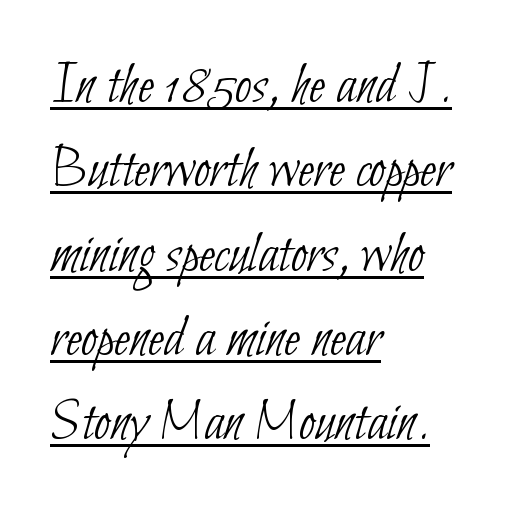
Q: Is the text bold? A: No.
Q: Is the typeface a serif or a sans-serif typeface? A: Sans-serif.
Q: Is the text underlined? A: Yes.
Q: How is the paragraph aligned? A: Left-aligned.
Q: Is the spacing between letters normal or unusually wide? A: Normal.
Q: Is the spacing between lines tight, normal or loose? A: Normal.
Q: Width (condensed, normal, or wide)? A: Condensed.
Q: Stroke contrast? A: Low.
Q: x-height? A: Small.
Q: Monospaced? A: No.
